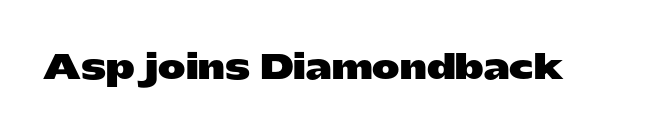
Letterform terminals end flat and unadorned throughout the passage. Looks like regular typesetting: each glyph gets only the width it needs. The letters stand upright; this is a roman face. Letters rest on an invisible, unmarked baseline. Weight check: bold — yes, fully. Each word holds together tightly as a unit, with standard inter-letter gaps.
